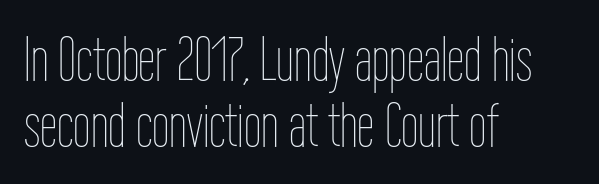
The image shows 62 px thin, condensed type, upright; set left-aligned, tight line spacing (1.06x), normal letter spacing, not underlined; low stroke contrast and a medium x-height.
